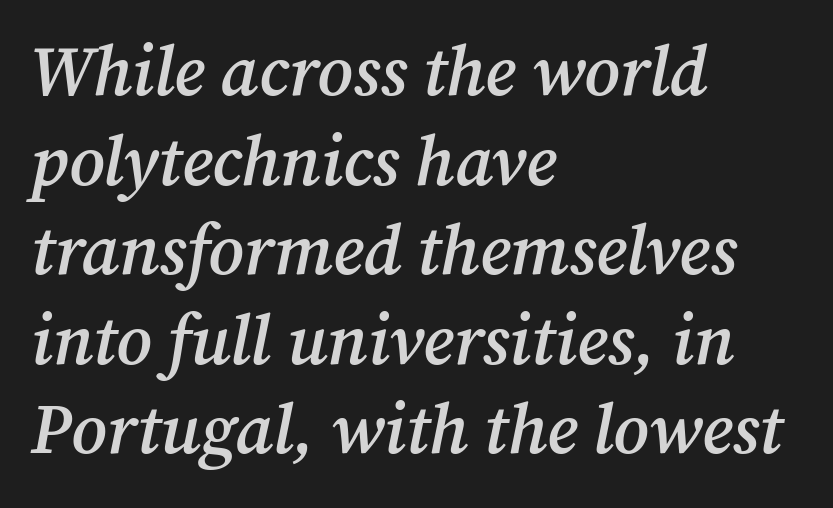
{"serif": "yes", "italic": "yes", "lean": "right", "slant_degrees": 12, "bold": "semi", "weight": "semibold", "width": "normal", "stroke_contrast": "medium", "x_height": "medium", "monospaced": "no", "underline": "no", "align": "left", "line_spacing": "normal", "line_spacing_ratio": 1.28, "letter_spacing": "normal", "letter_spacing_em": 0.0, "glyph_px": 70}
